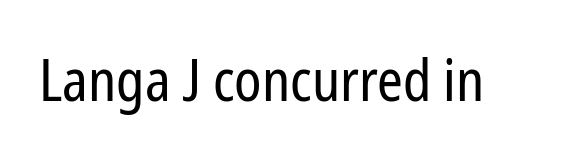
The letters advance in unequal steps, a hallmark of proportional type. In terms of letterform style, serifs are entirely absent. Letters have the restrained weight of plain body copy at most. The horizontal fit of the characters is conventional and even. Descenders are the only things crossing below the line. This is the regular roman posture of the typeface.
